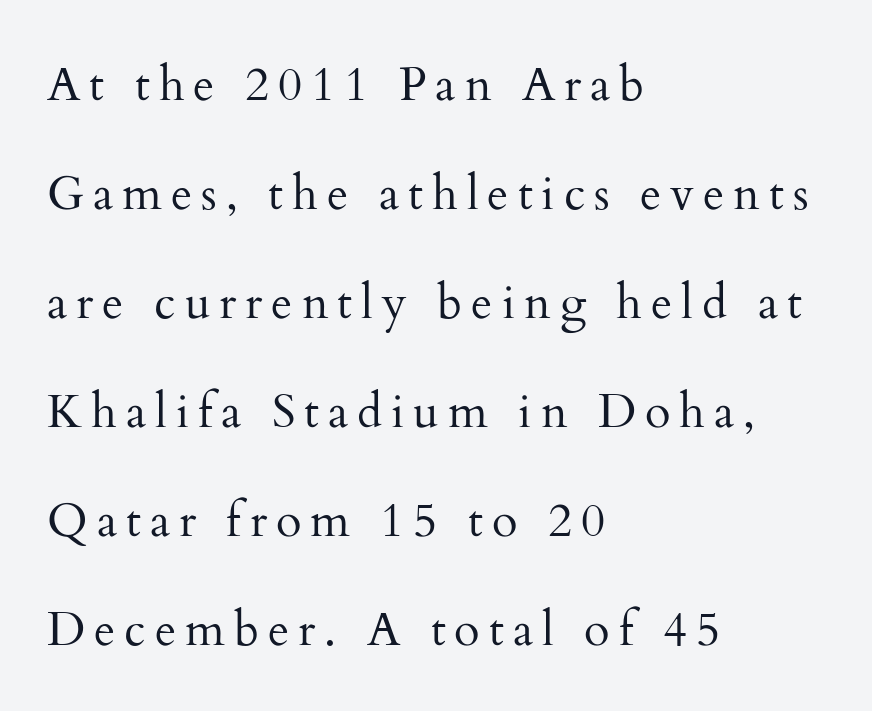
Q: Is the text bold? A: No.
Q: Is the text italic (slanted)? A: No, it is upright.
Q: Is the typeface a serif or a sans-serif typeface? A: Serif.
Q: Is the text underlined? A: No.
Q: How is the paragraph aligned? A: Left-aligned.
Q: Is the spacing between lines tight, normal or loose? A: Loose.
Q: Width (condensed, normal, or wide)? A: Normal.
Q: Stroke contrast? A: Medium.
Q: x-height? A: Small.
Q: Monospaced? A: No.
